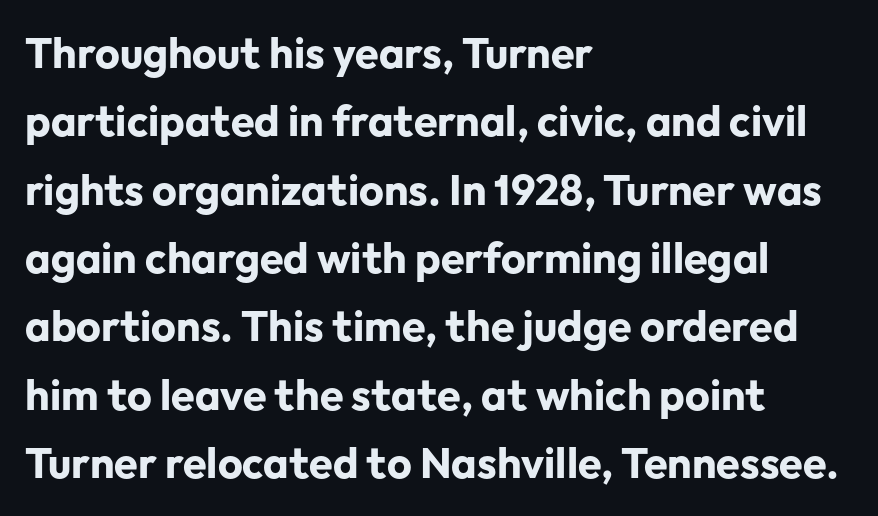
{"serif": "no", "italic": "no", "bold": "yes", "weight": "bold", "width": "normal", "stroke_contrast": "low", "x_height": "medium", "monospaced": "no", "underline": "no", "align": "left", "line_spacing": "normal", "line_spacing_ratio": 1.59, "letter_spacing": "normal", "letter_spacing_em": 0.0, "glyph_px": 43}
